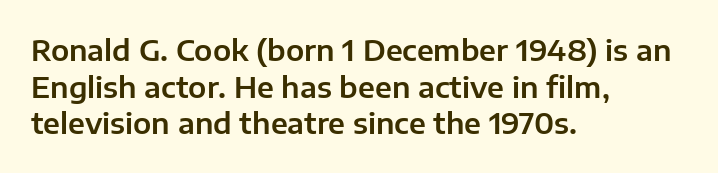
Q: Is the text italic (slanted)? A: No, it is upright.
Q: Is the typeface a serif or a sans-serif typeface? A: Sans-serif.
Q: Is the text underlined? A: No.
Q: How is the paragraph aligned? A: Left-aligned.
Q: Is the spacing between letters normal or unusually wide? A: Normal.
Q: Is the spacing between lines tight, normal or loose? A: Normal.
Q: Width (condensed, normal, or wide)? A: Normal.
Q: Stroke contrast? A: Low.
Q: x-height? A: Medium.
Q: Monospaced? A: No.
